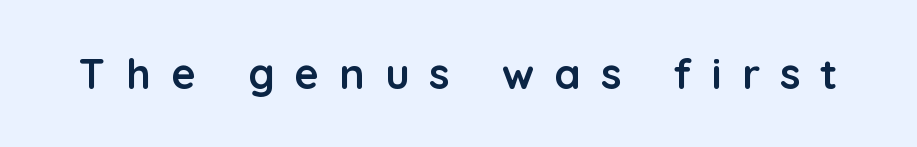
Q: Is the text bold? A: Yes.
Q: Is the text italic (slanted)? A: No, it is upright.
Q: Is the typeface a serif or a sans-serif typeface? A: Sans-serif.
Q: Is the text underlined? A: No.
Q: Is the spacing between letters normal or unusually wide? A: Unusually wide.
Q: Width (condensed, normal, or wide)? A: Normal.
Q: Stroke contrast? A: Low.
Q: x-height? A: Medium.
Q: Monospaced? A: No.
